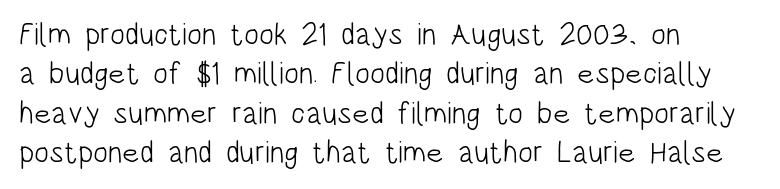
Unlike a traditional serif, this face leaves its strokes unadorned. Leftover space on each line is placed entirely after the last word. Line spacing here is normal. The space directly below the letters is spotless.
